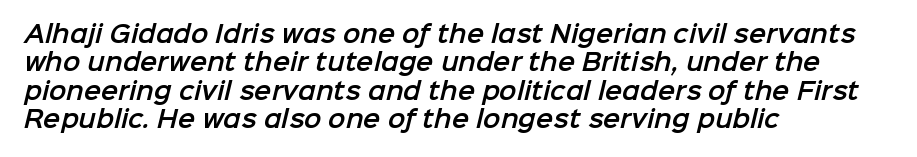
The image shows 23 px text type; set left-aligned, line spacing 1.23x, normal letter spacing, not underlined.
